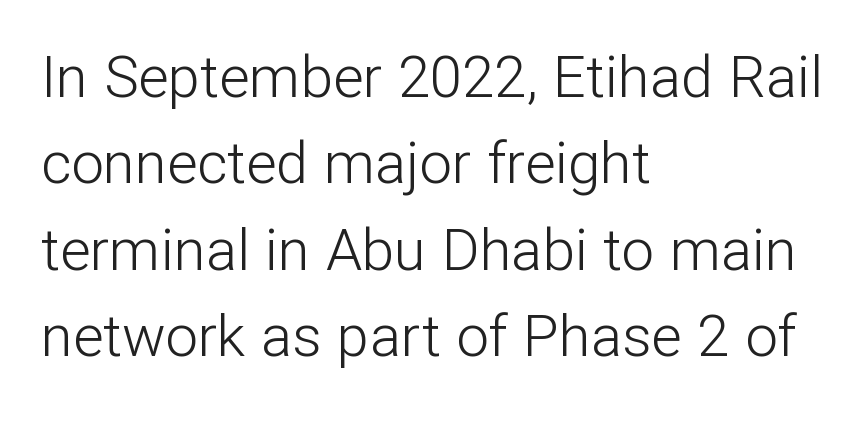
Q: Is the text bold? A: No.
Q: Is the text italic (slanted)? A: No, it is upright.
Q: Is the typeface a serif or a sans-serif typeface? A: Sans-serif.
Q: Is the text underlined? A: No.
Q: How is the paragraph aligned? A: Left-aligned.
Q: Is the spacing between letters normal or unusually wide? A: Normal.
Q: Is the spacing between lines tight, normal or loose? A: Normal.
Q: Width (condensed, normal, or wide)? A: Normal.
Q: Stroke contrast? A: Low.
Q: x-height? A: Medium.
Q: Monospaced? A: No.
